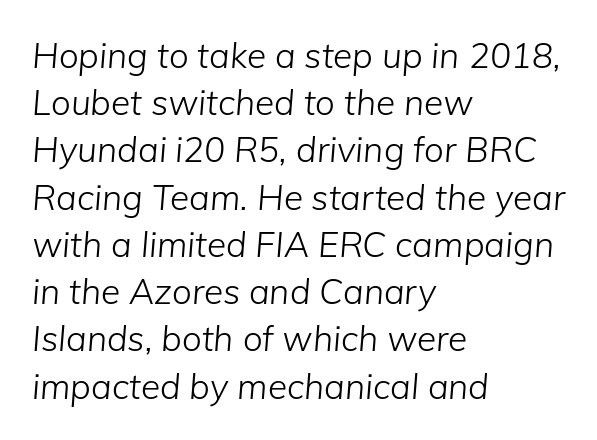
Each word holds together tightly as a unit, with standard inter-letter gaps. This rendering features lettering with no underline. These lines are rendered in a variable-pitch font. Bold? No — there's no thickening of the strokes. This sample uses an oblique cut, with every glyph tilted off the vertical. The rendering uses a moderate line-height, typical for paragraphs.
